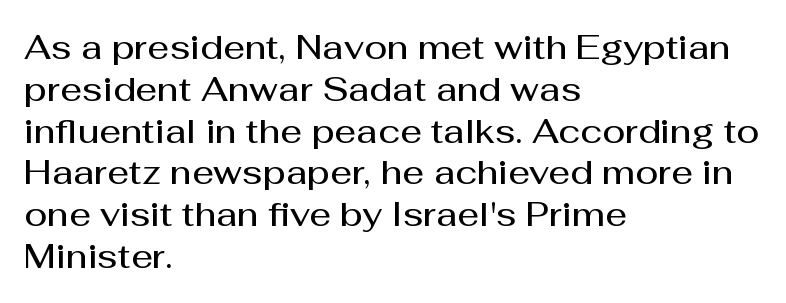
Q: Is the text bold? A: Semi-bold.
Q: Is the text italic (slanted)? A: No, it is upright.
Q: Is the typeface a serif or a sans-serif typeface? A: Sans-serif.
Q: Is the text underlined? A: No.
Q: How is the paragraph aligned? A: Left-aligned.
Q: Is the spacing between letters normal or unusually wide? A: Normal.
Q: Width (condensed, normal, or wide)? A: Normal.
Q: Stroke contrast? A: Medium.
Q: x-height? A: Medium.
Q: Monospaced? A: No.
